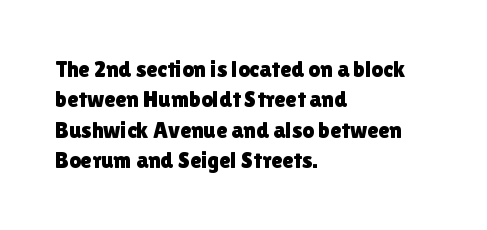
The face used here is rendered with its standard letterfit. These lines are set flush left with a ragged right edge. The glyphs are unaccompanied by any horizontal stroke below them. Normally led — the rows are evenly, conventionally spaced. Do the letters lean? They stand straight.
